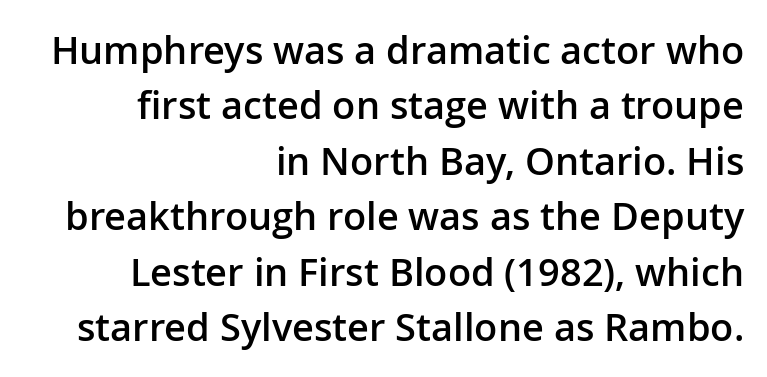
Summary of vertical rhythm: regular, with standard interline spacing. All the whitespace from short lines collects on the left. These lines carry some extra weight — a demibold, not a full bold. The passage shown is typed in a proportional face where columns would drift. The passage shown has conventional tracking throughout.
